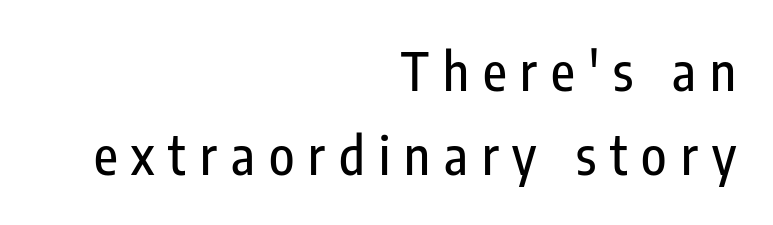
The image shows 52 px condensed sans-serif type, upright; set right-aligned, normal line spacing (1.62x), unusually wide letter spacing (+0.27 em), not underlined; low stroke contrast and a medium x-height.
